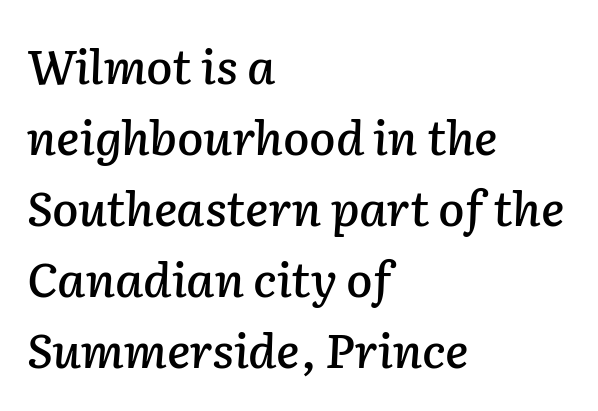
The image shows 48 px text type, italic (leaning right); set left-aligned, normal line spacing (1.48x), normal letter spacing, not underlined; low stroke contrast and a medium x-height.
